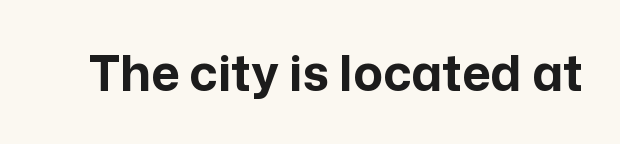
Caption: bold face, heavy strokes. The space beneath each line is pristine and unruled. The letters advance in unequal steps, a hallmark of proportional type. You can tell from the bare stems that sans-serif type was used. If you drew a line through each stem, it would be perfectly vertical.
